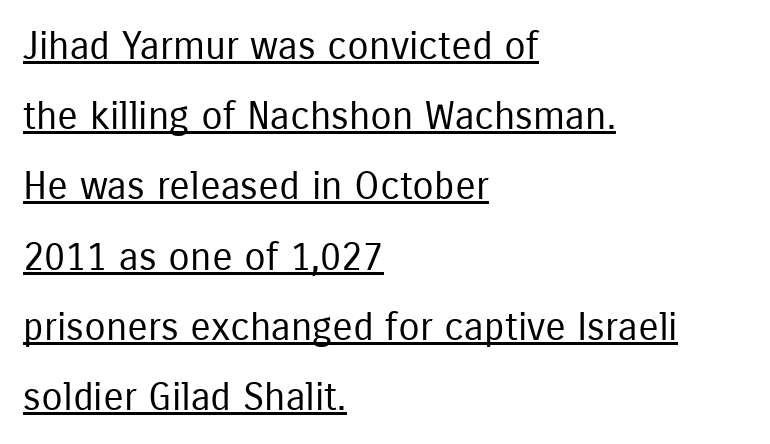
{"serif": "no", "italic": "no", "bold": "no", "weight": "regular", "width": "condensed", "stroke_contrast": "low", "x_height": "medium", "monospaced": "no", "underline": "yes", "align": "left", "line_spacing_ratio": 1.8, "letter_spacing": "normal", "letter_spacing_em": 0.0, "glyph_px": 39}
